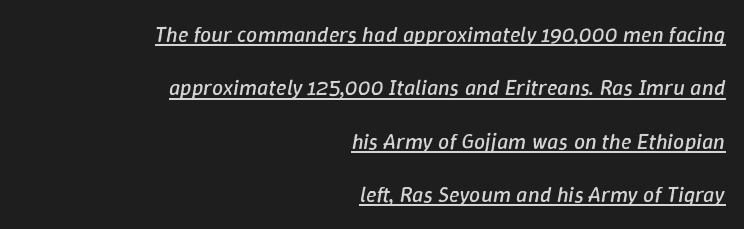
Q: Is the text bold? A: No.
Q: Is the text italic (slanted)? A: Yes, it leans right by about 9 degrees.
Q: Is the text underlined? A: Yes.
Q: How is the paragraph aligned? A: Right-aligned.
Q: Is the spacing between letters normal or unusually wide? A: Normal.
Q: Is the spacing between lines tight, normal or loose? A: Loose.
